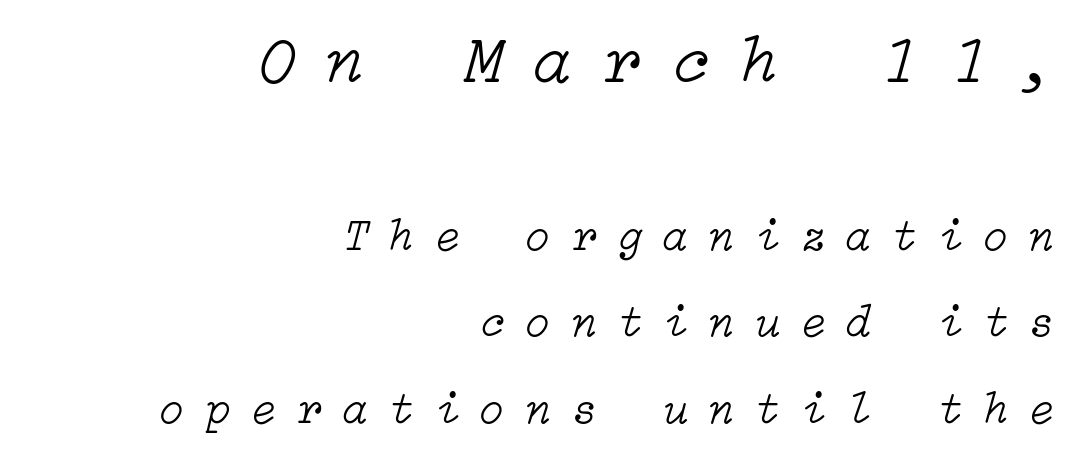
Q: Is the text bold? A: No.
Q: Is the text italic (slanted)? A: Yes, it leans right by about 15 degrees.
Q: Is the text underlined? A: No.
Q: How is the paragraph aligned? A: Right-aligned.
Q: Is the spacing between letters normal or unusually wide? A: Unusually wide.
Q: Is the spacing between lines tight, normal or loose? A: Loose.
Q: Which block of text is set in a larger size, the first (top) or the second (bottom)? A: The first (top) one.
Q: Width (condensed, normal, or wide)? A: Normal.
Q: Stroke contrast? A: Low.
Q: x-height? A: Medium.
